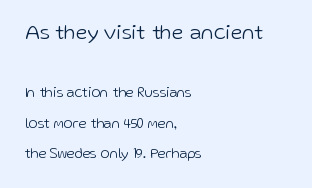
The image shows 21 px text type, upright; set left-aligned, loose line spacing (2.17x), normal letter spacing, not underlined; the first (top) block is 1.5x larger.
